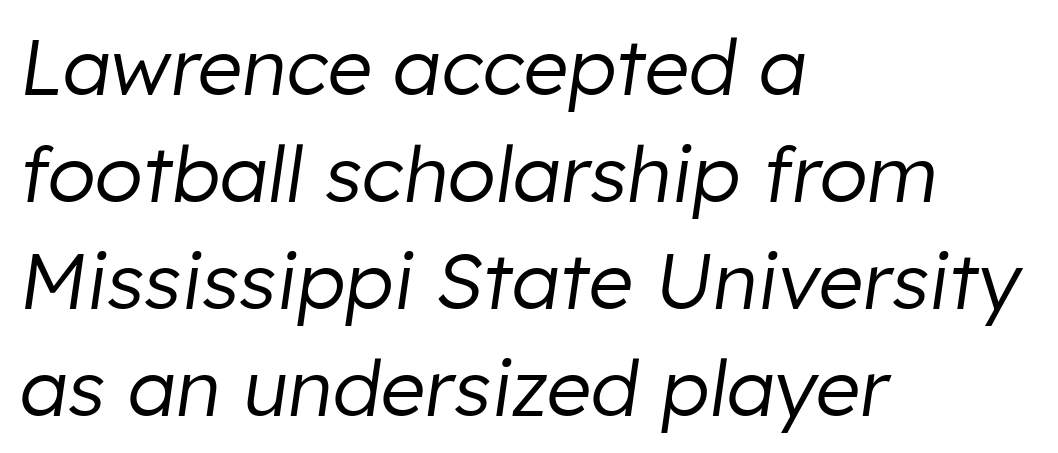
The image shows 78 px regular-weight type, italic (leaning right); set left-aligned, normal line spacing (1.37x), normal letter spacing, not underlined; low stroke contrast and a medium x-height.
